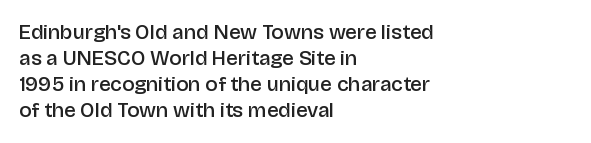
{"italic": "no", "bold": "semi", "underline": "no", "align": "left", "line_spacing_ratio": 1.24, "letter_spacing": "normal", "letter_spacing_em": 0.0, "glyph_px": 21}
